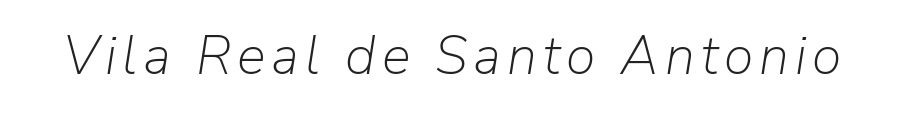
The image shows 54 px light type, italic (leaning right); set not underlined; low stroke contrast and a medium x-height.
